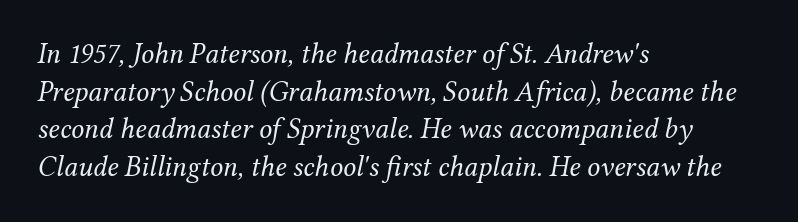
Q: Is the text bold? A: No.
Q: Is the text italic (slanted)? A: Yes, it leans right by about 12 degrees.
Q: Is the typeface a serif or a sans-serif typeface? A: Serif.
Q: Is the text underlined? A: No.
Q: How is the paragraph aligned? A: Left-aligned.
Q: Is the spacing between letters normal or unusually wide? A: Normal.
Q: Is the spacing between lines tight, normal or loose? A: Normal.
Q: Width (condensed, normal, or wide)? A: Normal.
Q: Stroke contrast? A: Medium.
Q: x-height? A: Medium.
Q: Monospaced? A: No.
